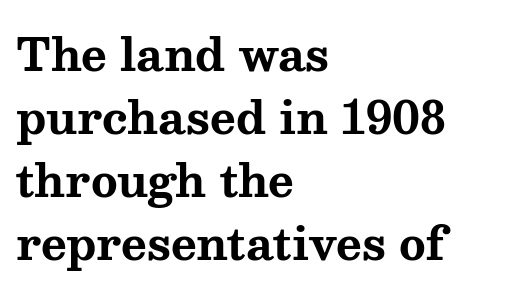
The image shows 44 px bold, wide serif type, upright; set left-aligned, normal line spacing (1.43x), normal letter spacing, not underlined; medium stroke contrast and a medium x-height.
